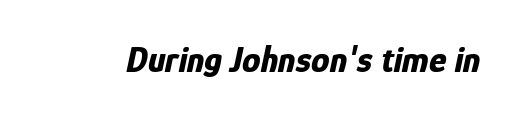
Glyph-to-glyph distance matches everyday printed text. Weight: bold. You could not count columns in this text — the font is proportionally spaced. Slanted lettering throughout.
